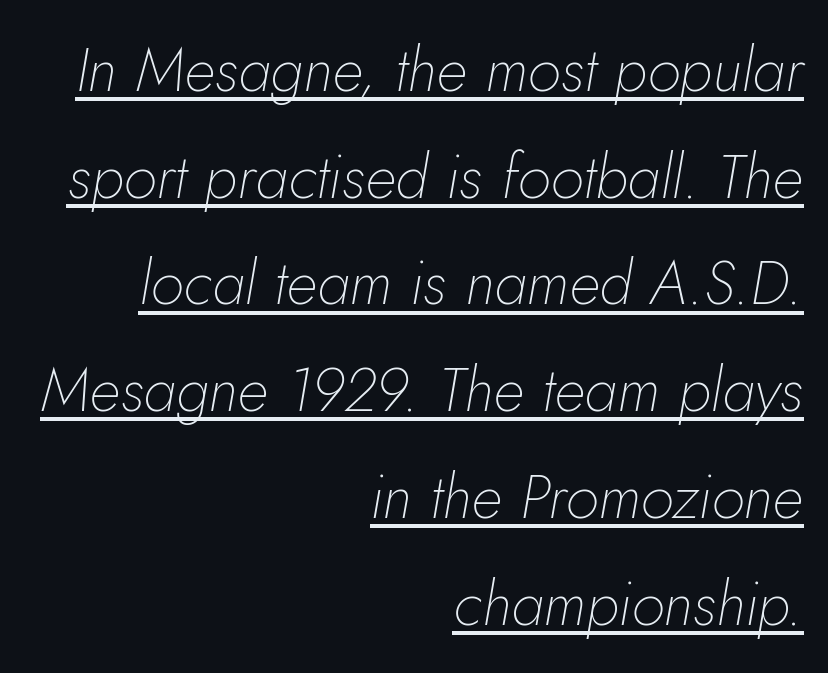
Q: Is the text bold? A: No.
Q: Is the text italic (slanted)? A: Yes, it leans right by about 5 degrees.
Q: Is the text underlined? A: Yes.
Q: How is the paragraph aligned? A: Right-aligned.
Q: Is the spacing between letters normal or unusually wide? A: Normal.
Q: Width (condensed, normal, or wide)? A: Normal.
Q: Stroke contrast? A: Low.
Q: x-height? A: Small.
Q: Monospaced? A: No.
